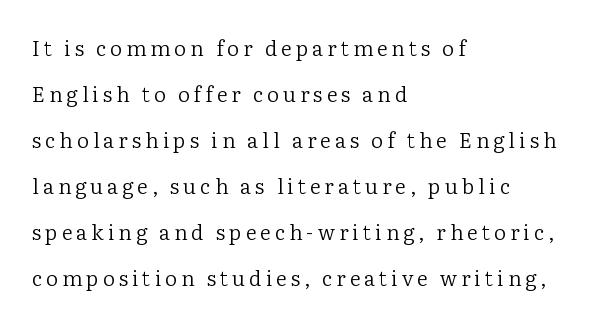
The image shows 21 px text type, upright; set left-aligned, loose line spacing (2.19x), not underlined.
